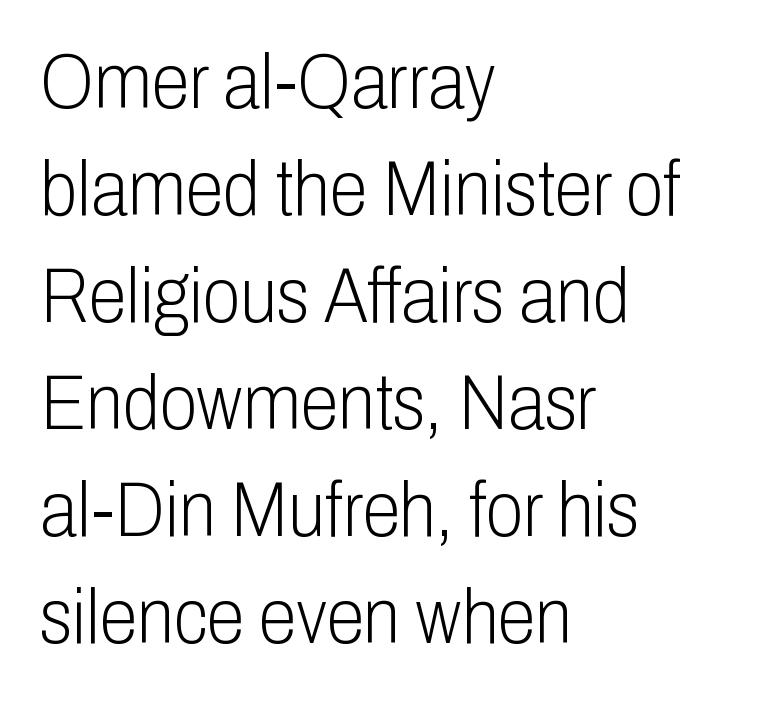
Q: Is the text bold? A: No.
Q: Is the text italic (slanted)? A: No, it is upright.
Q: Is the typeface a serif or a sans-serif typeface? A: Sans-serif.
Q: Is the text underlined? A: No.
Q: How is the paragraph aligned? A: Left-aligned.
Q: Is the spacing between letters normal or unusually wide? A: Normal.
Q: Is the spacing between lines tight, normal or loose? A: Normal.
Q: Width (condensed, normal, or wide)? A: Condensed.
Q: Stroke contrast? A: Low.
Q: x-height? A: Medium.
Q: Monospaced? A: No.
